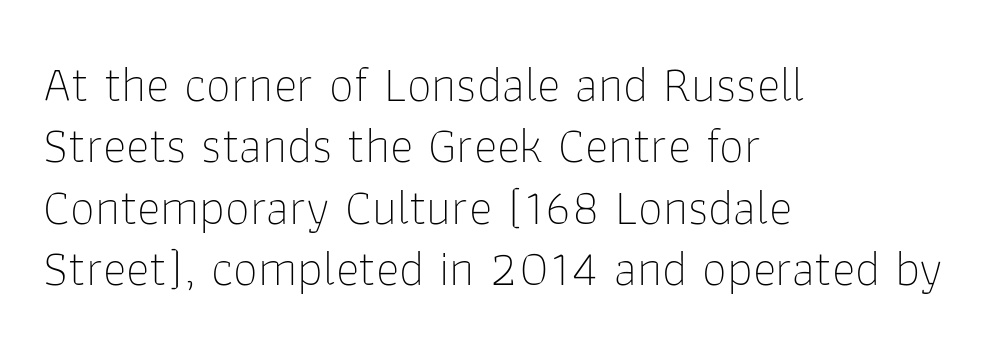
Q: Is the text bold? A: No.
Q: Is the text italic (slanted)? A: No, it is upright.
Q: Is the typeface a serif or a sans-serif typeface? A: Sans-serif.
Q: Is the text underlined? A: No.
Q: How is the paragraph aligned? A: Left-aligned.
Q: Is the spacing between letters normal or unusually wide? A: Normal.
Q: Width (condensed, normal, or wide)? A: Normal.
Q: Stroke contrast? A: Low.
Q: x-height? A: Medium.
Q: Monospaced? A: No.
